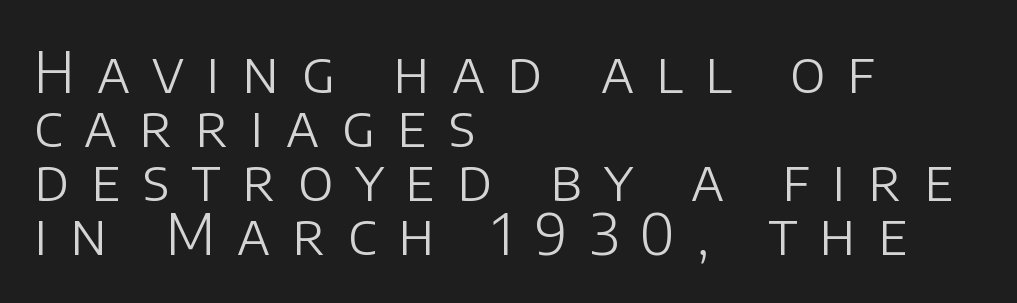
Q: Is the text bold? A: No.
Q: Is the text italic (slanted)? A: No, it is upright.
Q: Is the typeface a serif or a sans-serif typeface? A: Sans-serif.
Q: Is the text underlined? A: No.
Q: How is the paragraph aligned? A: Left-aligned.
Q: Is the spacing between letters normal or unusually wide? A: Unusually wide.
Q: Is the spacing between lines tight, normal or loose? A: Tight.
Q: Width (condensed, normal, or wide)? A: Normal.
Q: Stroke contrast? A: Low.
Q: x-height? A: Large.
Q: Monospaced? A: No.
